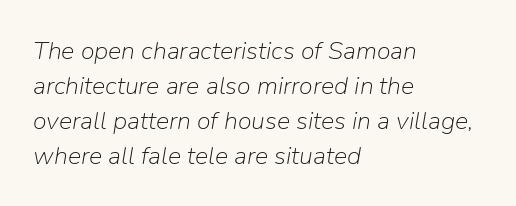
Q: Is the text bold? A: No.
Q: Is the text italic (slanted)? A: Yes, it leans right by about 9 degrees.
Q: Is the text underlined? A: No.
Q: How is the paragraph aligned? A: Left-aligned.
Q: Is the spacing between letters normal or unusually wide? A: Normal.
Q: Is the spacing between lines tight, normal or loose? A: Normal.
